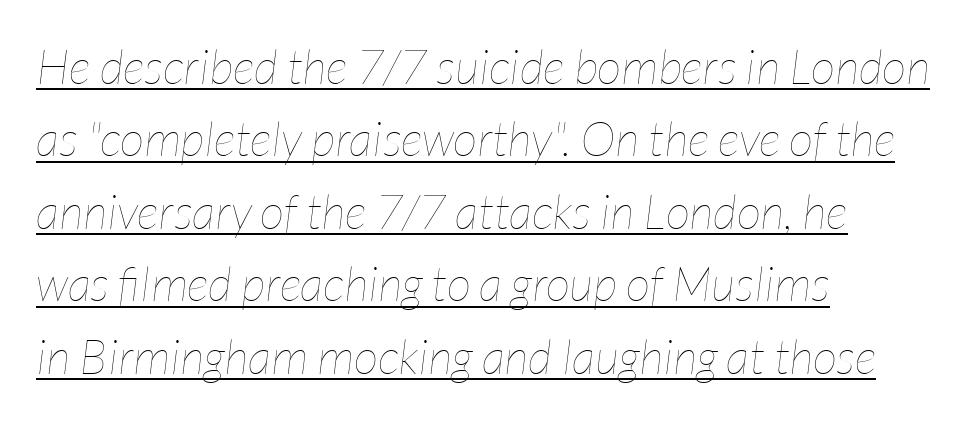
{"italic": "yes", "lean": "right", "slant_degrees": 7, "bold": "no", "weight": "thin", "width": "condensed", "stroke_contrast": "low", "x_height": "medium", "monospaced": "no", "underline": "yes", "align": "left", "line_spacing": "normal", "line_spacing_ratio": 1.51, "letter_spacing": "normal", "letter_spacing_em": 0.0, "glyph_px": 48}
